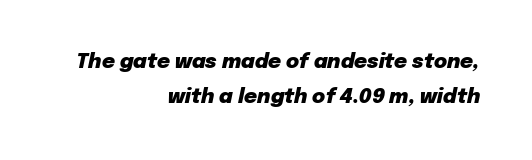
The image shows 20 px bold type, italic (leaning right); set right-aligned, line spacing 1.73x, normal letter spacing, not underlined.
